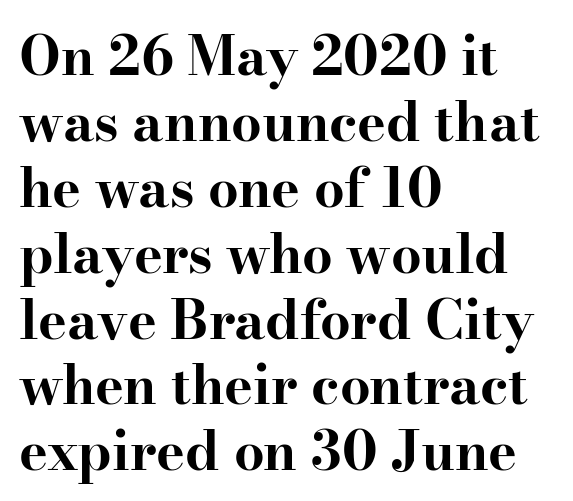
Q: Is the text bold? A: Yes.
Q: Is the text italic (slanted)? A: No, it is upright.
Q: Is the typeface a serif or a sans-serif typeface? A: Serif.
Q: Is the text underlined? A: No.
Q: How is the paragraph aligned? A: Left-aligned.
Q: Is the spacing between letters normal or unusually wide? A: Normal.
Q: Width (condensed, normal, or wide)? A: Wide.
Q: Stroke contrast? A: High.
Q: x-height? A: Small.
Q: Monospaced? A: No.
